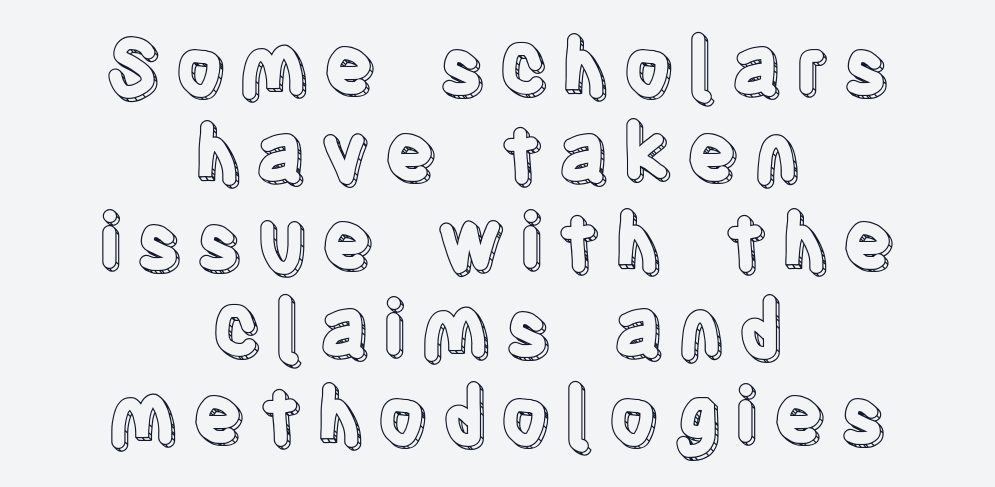
Q: Is the text italic (slanted)? A: No, it is upright.
Q: Is the text underlined? A: No.
Q: How is the paragraph aligned? A: Centered.
Q: Is the spacing between lines tight, normal or loose? A: Tight.
Q: Width (condensed, normal, or wide)? A: Condensed.
Q: x-height? A: Large.
Q: Monospaced? A: No.
